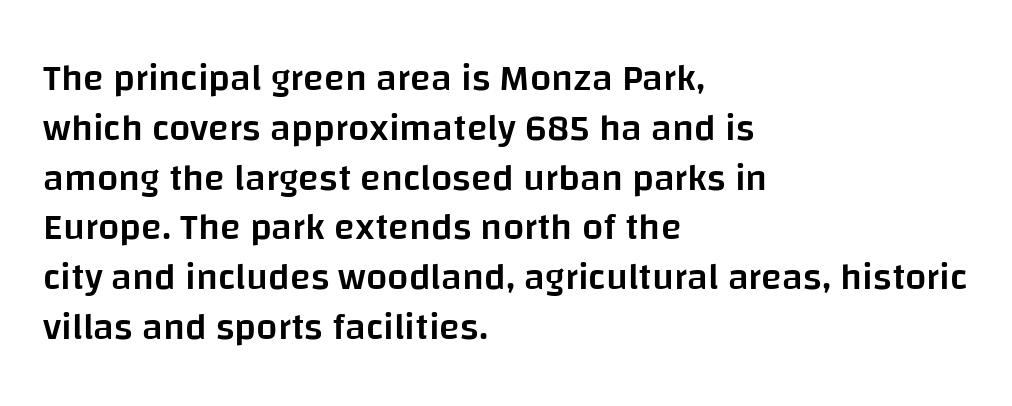
Q: Is the text bold? A: Semi-bold.
Q: Is the text italic (slanted)? A: No, it is upright.
Q: Is the typeface a serif or a sans-serif typeface? A: Sans-serif.
Q: Is the text underlined? A: No.
Q: How is the paragraph aligned? A: Left-aligned.
Q: Is the spacing between letters normal or unusually wide? A: Normal.
Q: Is the spacing between lines tight, normal or loose? A: Normal.
Q: Width (condensed, normal, or wide)? A: Normal.
Q: Stroke contrast? A: Low.
Q: x-height? A: Large.
Q: Monospaced? A: No.
